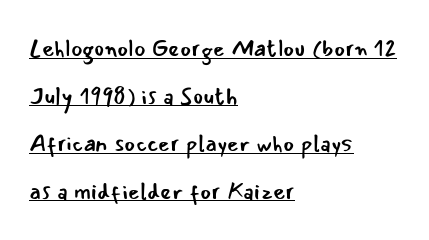
When letters stand straight like this, we call the style roman or upright. The block of text is sparse from top to bottom, with ample space between rows. Weight class: somewhere from thin through regular. These lines keep a tight, regular rhythm from letter to letter. Honestly, the underline is the first thing you notice here. Is the block centered? No — it sits flush against the left margin.
